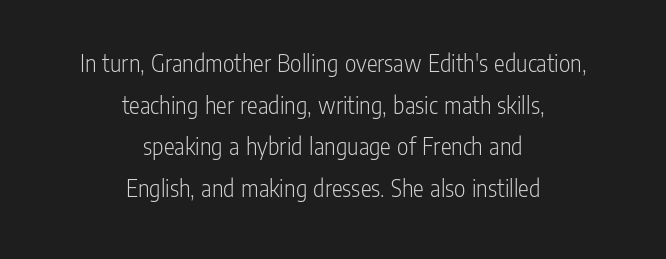
{"italic": "no", "bold": "no", "underline": "no", "align": "center", "line_spacing": "normal", "line_spacing_ratio": 1.67, "letter_spacing": "normal", "letter_spacing_em": 0.0, "glyph_px": 25}
